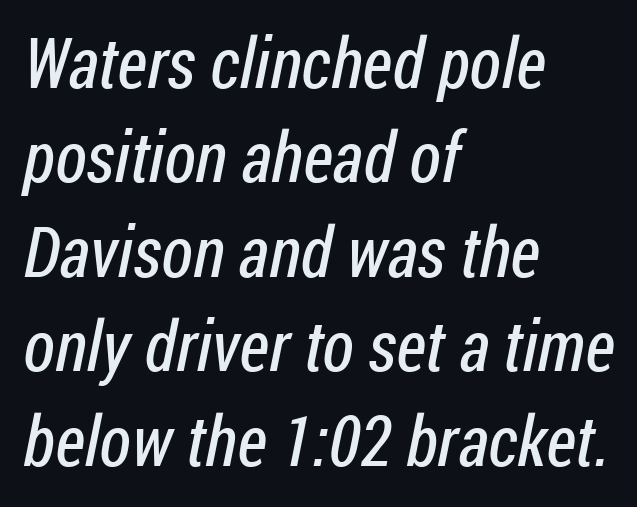
The image shows 70 px regular-weight, condensed sans-serif type; set left-aligned, normal line spacing (1.35x), normal letter spacing, not underlined; low stroke contrast and a medium x-height.
